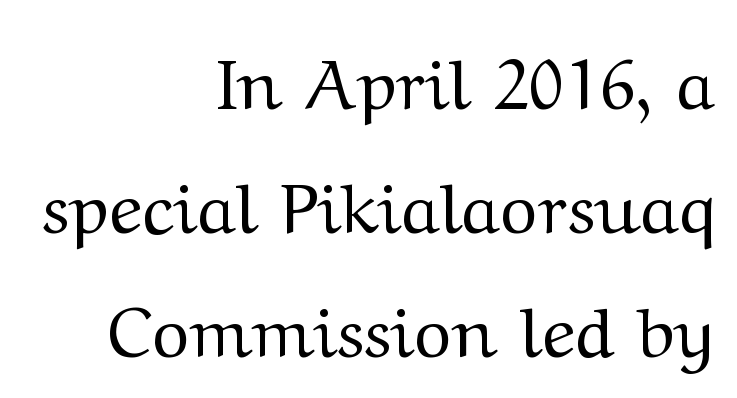
Q: Is the text bold? A: No.
Q: Is the text italic (slanted)? A: No, it is upright.
Q: Is the typeface a serif or a sans-serif typeface? A: Serif.
Q: Is the text underlined? A: No.
Q: How is the paragraph aligned? A: Right-aligned.
Q: Is the spacing between letters normal or unusually wide? A: Normal.
Q: Width (condensed, normal, or wide)? A: Wide.
Q: Stroke contrast? A: Medium.
Q: x-height? A: Medium.
Q: Monospaced? A: No.
